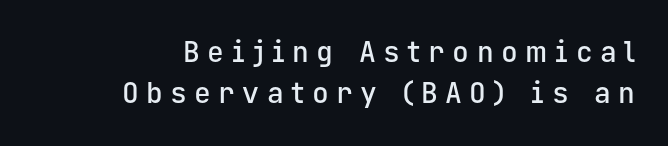
Notice how the stems are strictly vertical — no italics here. Honestly, there is no underline to notice here at all. In terms of leading, this rendering sits right in the middle. Tracking here is generous; glyphs stand well apart from one another. Spacing verdict: monospaced, one width for all characters. Stems and bowls a touch heavier than normal — semibold.
